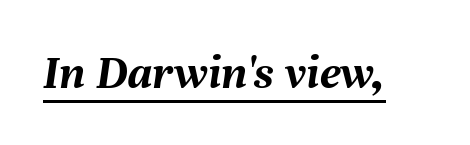
Q: Is the text bold? A: Yes.
Q: Is the text italic (slanted)? A: Yes, it leans right by about 8 degrees.
Q: Is the text underlined? A: Yes.
Q: Is the spacing between letters normal or unusually wide? A: Normal.
Q: Width (condensed, normal, or wide)? A: Normal.
Q: Stroke contrast? A: Medium.
Q: x-height? A: Medium.
Q: Monospaced? A: No.
